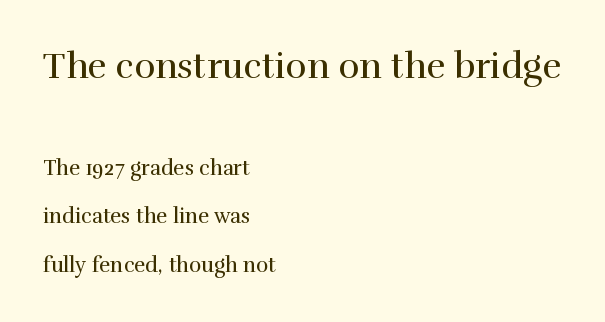
Q: Is the text bold? A: No.
Q: Is the text italic (slanted)? A: No, it is upright.
Q: Is the typeface a serif or a sans-serif typeface? A: Serif.
Q: Is the text underlined? A: No.
Q: How is the paragraph aligned? A: Left-aligned.
Q: Is the spacing between letters normal or unusually wide? A: Normal.
Q: Is the spacing between lines tight, normal or loose? A: Loose.
Q: Which block of text is set in a larger size, the first (top) or the second (bottom)? A: The first (top) one.
Q: Width (condensed, normal, or wide)? A: Normal.
Q: Stroke contrast? A: High.
Q: x-height? A: Medium.
Q: Monospaced? A: No.
